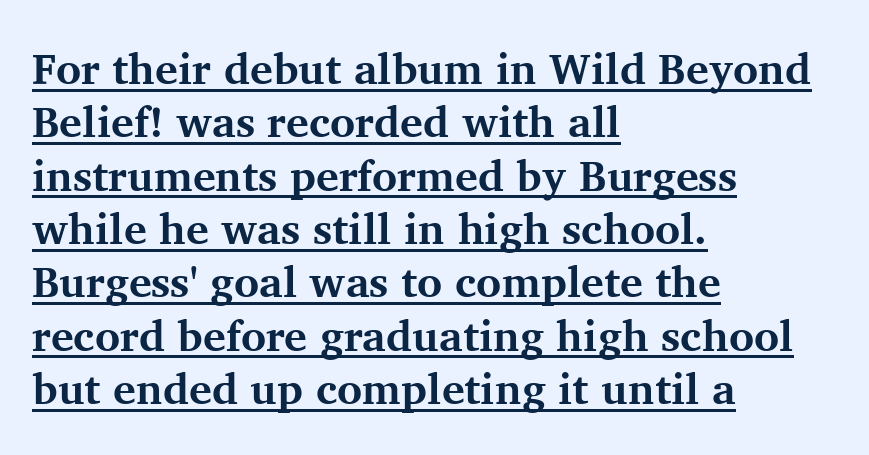
{"serif": "yes", "italic": "no", "bold": "yes", "weight": "bold", "width": "normal", "stroke_contrast": "medium", "x_height": "medium", "monospaced": "no", "underline": "yes", "align": "left", "line_spacing_ratio": 1.24, "letter_spacing": "normal", "letter_spacing_em": 0.0, "glyph_px": 43}
